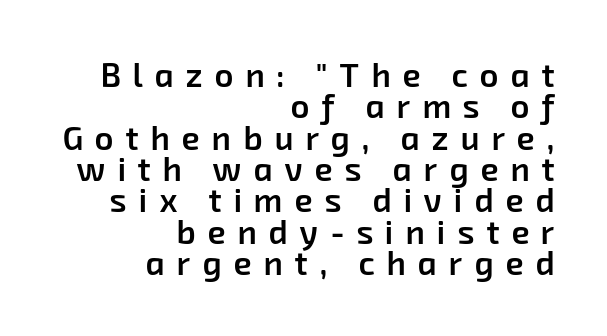
The image shows 33 px semibold sans-serif type; set right-aligned, tight line spacing (0.95x), unusually wide letter spacing (+0.36 em), not underlined; low stroke contrast and a medium x-height.
